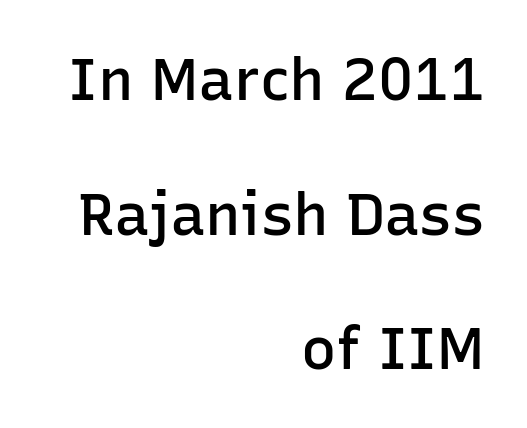
This sample uses an upright cut, with every glyph sitting square on the baseline. Visually the block forms a straight wall on the right and a jagged coastline on the left. Letterform terminals end flat and unadorned throughout the passage. Characters follow at the spacing the type designer built in.
